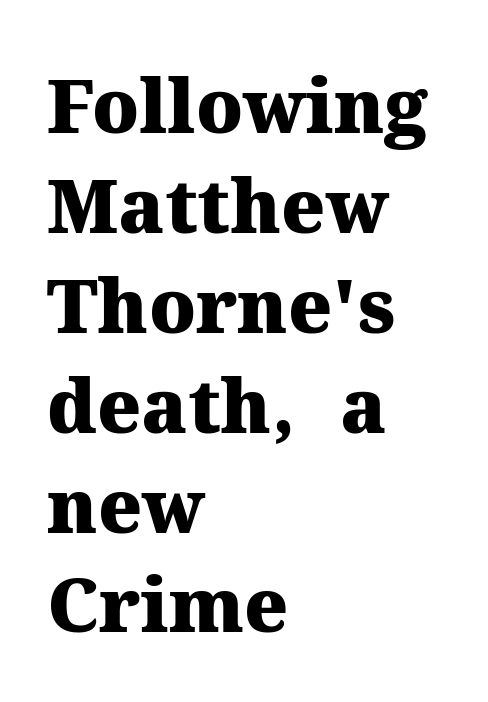
Plenty of ink on the page — the face is bold. Bare-footed words on every line. The face used here is proportionally spaced, like ordinary book or web type. A typesetter would call this leading conventional body-copy spacing. The gaps between neighbouring characters are ordinary and unremarkable.
